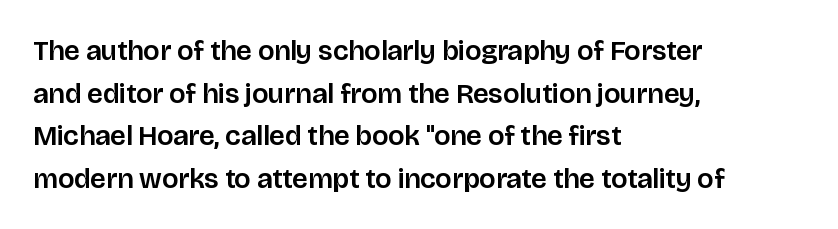
{"serif": "no", "italic": "no", "width": "normal", "stroke_contrast": "low", "x_height": "large", "monospaced": "no", "underline": "no", "align": "left", "line_spacing": "normal", "line_spacing_ratio": 1.52, "letter_spacing": "normal", "letter_spacing_em": 0.0, "glyph_px": 28}
